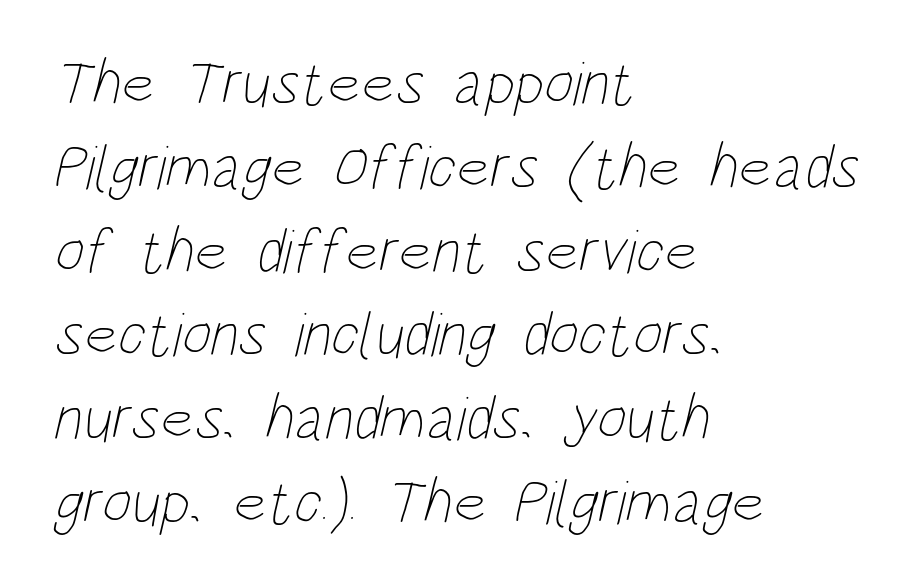
Q: Is the text bold? A: No.
Q: Is the text underlined? A: No.
Q: How is the paragraph aligned? A: Left-aligned.
Q: Is the spacing between letters normal or unusually wide? A: Normal.
Q: Is the spacing between lines tight, normal or loose? A: Normal.
Q: Width (condensed, normal, or wide)? A: Condensed.
Q: Stroke contrast? A: Low.
Q: x-height? A: Large.
Q: Monospaced? A: No.
